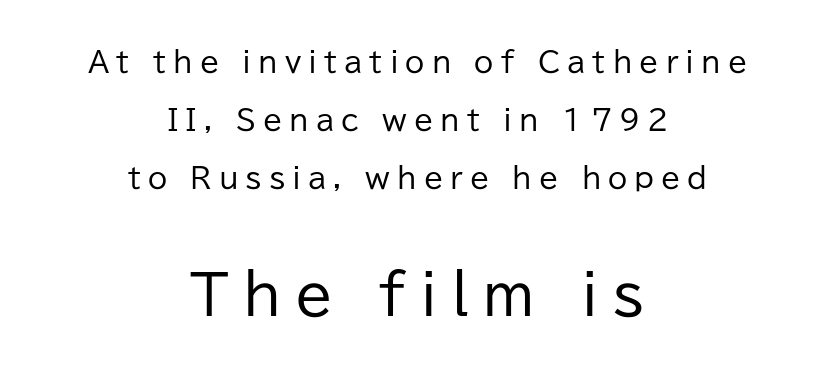
Q: Is the text bold? A: No.
Q: Is the text italic (slanted)? A: No, it is upright.
Q: Is the typeface a serif or a sans-serif typeface? A: Sans-serif.
Q: Is the text underlined? A: No.
Q: How is the paragraph aligned? A: Centered.
Q: Is the spacing between letters normal or unusually wide? A: Unusually wide.
Q: Is the spacing between lines tight, normal or loose? A: Loose.
Q: Which block of text is set in a larger size, the first (top) or the second (bottom)? A: The second (bottom) one.
Q: Width (condensed, normal, or wide)? A: Normal.
Q: Stroke contrast? A: Low.
Q: x-height? A: Medium.
Q: Monospaced? A: No.
